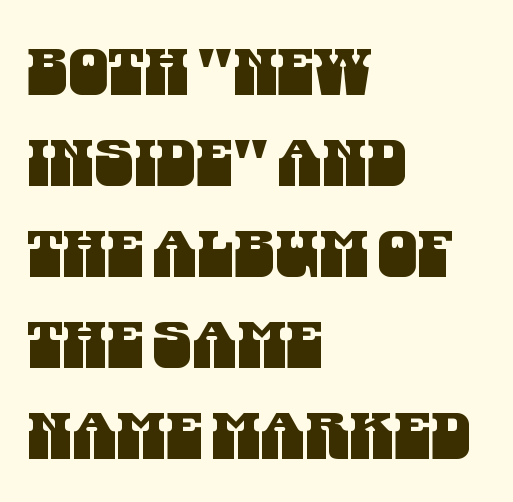
The image shows 64 px condensed sans-serif type; set left-aligned, normal line spacing (1.42x), normal letter spacing, not underlined; medium stroke contrast and a large x-height.
